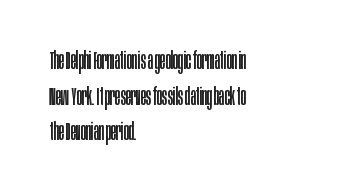
The image shows 24 px text type, upright; set left-aligned, normal line spacing (1.48x), normal letter spacing, not underlined.
